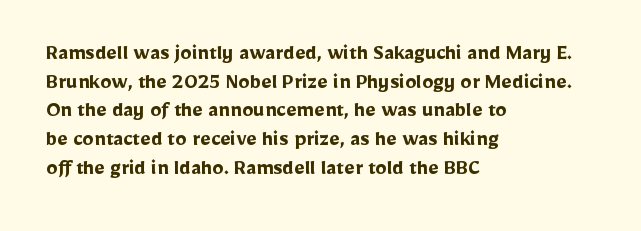
{"italic": "no", "bold": "yes", "underline": "no", "align": "left", "line_spacing": "normal", "line_spacing_ratio": 1.25, "letter_spacing": "normal", "letter_spacing_em": 0.0, "glyph_px": 23}
